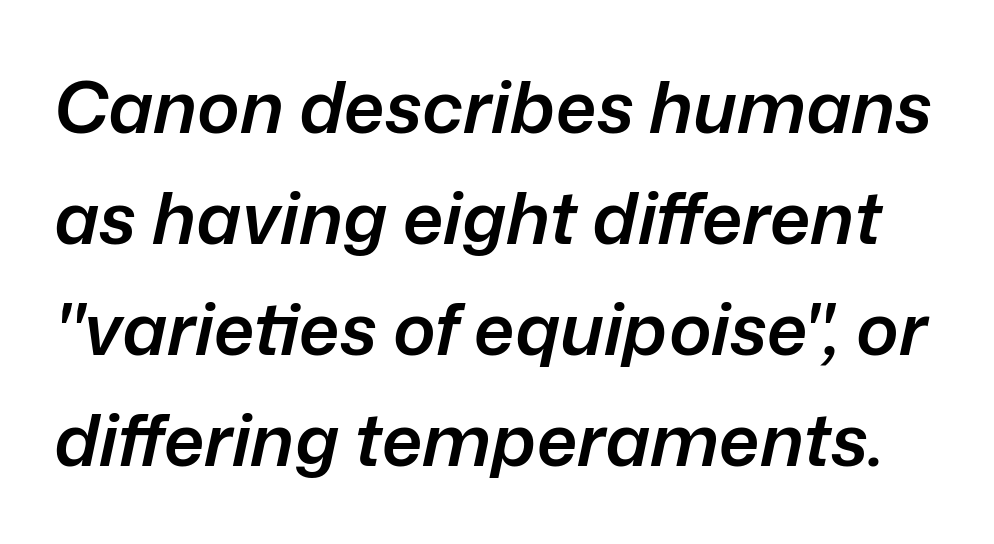
The image shows 72 px semibold type, italic (leaning right); set normal line spacing (1.54x), normal letter spacing, not underlined; low stroke contrast and a medium x-height.
